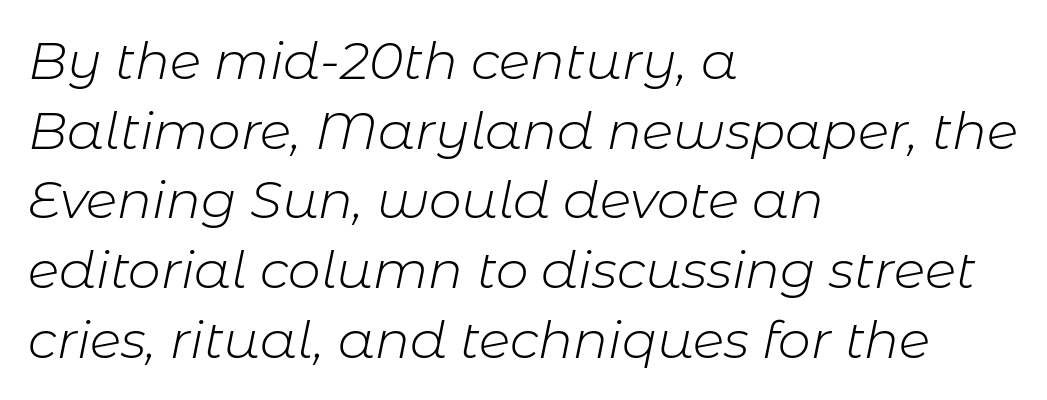
There's an unmistakable incline to the writing here. Is the letter spacing exaggerated? No — it looks like the ordinary default. Proportional: the letters do not fall into vertical columns. If you measured baseline to baseline, you'd find a middling distance.
